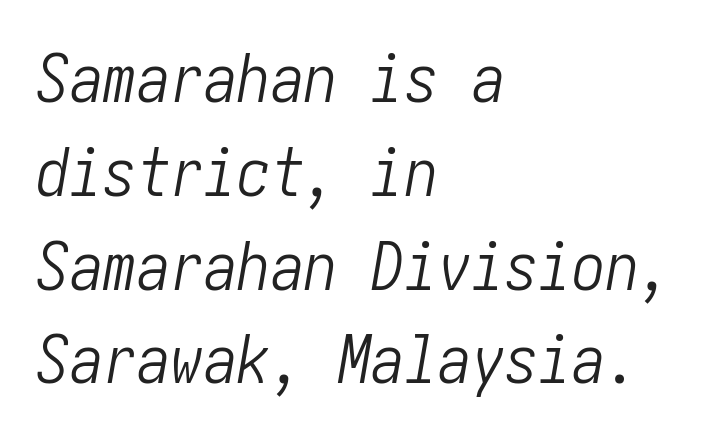
Q: Is the text bold? A: No.
Q: Is the text italic (slanted)? A: Yes, it leans right by about 10 degrees.
Q: Is the text underlined? A: No.
Q: How is the paragraph aligned? A: Left-aligned.
Q: Is the spacing between letters normal or unusually wide? A: Normal.
Q: Is the spacing between lines tight, normal or loose? A: Normal.
Q: Width (condensed, normal, or wide)? A: Condensed.
Q: Stroke contrast? A: Low.
Q: x-height? A: Medium.
